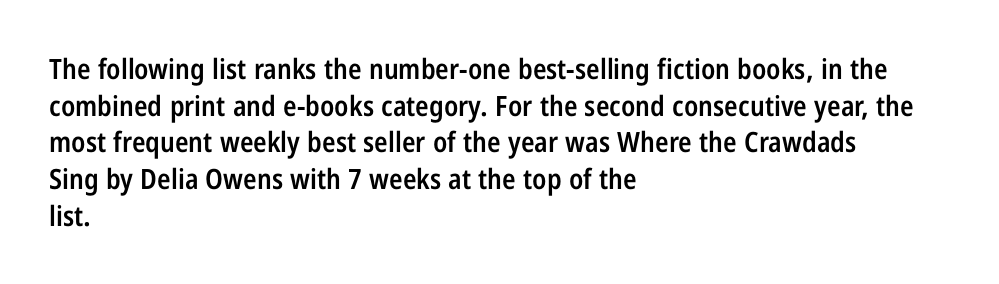
Q: Is the text bold? A: Semi-bold.
Q: Is the text italic (slanted)? A: No, it is upright.
Q: Is the typeface a serif or a sans-serif typeface? A: Sans-serif.
Q: Is the text underlined? A: No.
Q: How is the paragraph aligned? A: Left-aligned.
Q: Is the spacing between letters normal or unusually wide? A: Normal.
Q: Is the spacing between lines tight, normal or loose? A: Normal.
Q: Width (condensed, normal, or wide)? A: Condensed.
Q: Stroke contrast? A: Low.
Q: x-height? A: Medium.
Q: Monospaced? A: No.
